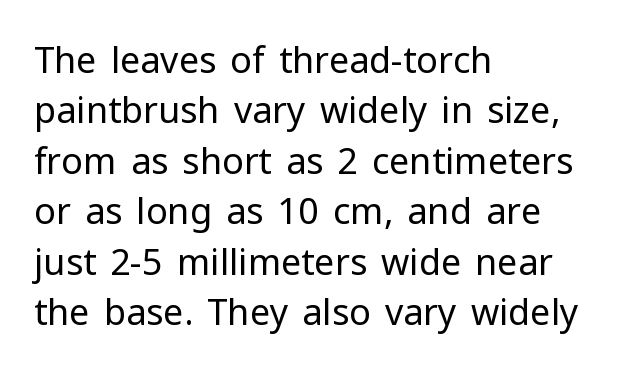
{"serif": "no", "italic": "no", "bold": "no", "weight": "regular", "width": "normal", "stroke_contrast": "low", "x_height": "medium", "monospaced": "no", "underline": "no", "align": "left", "line_spacing": "normal", "line_spacing_ratio": 1.4, "letter_spacing": "normal", "letter_spacing_em": 0.0, "glyph_px": 36}
